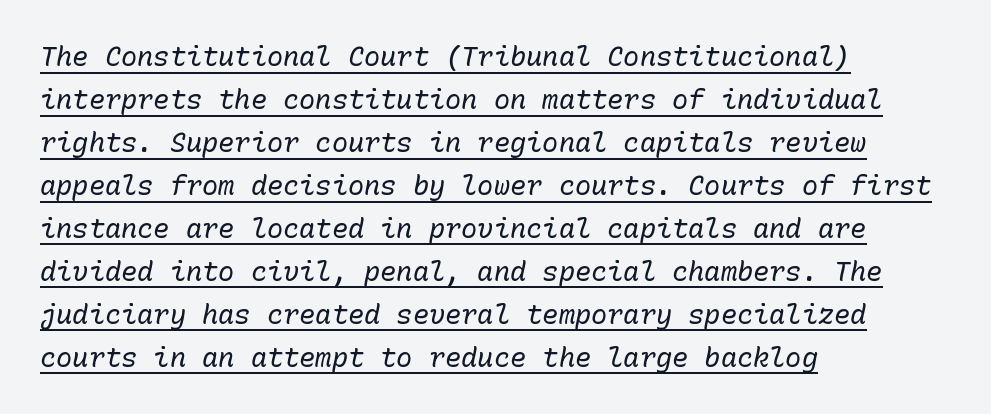
Q: Is the text bold? A: No.
Q: Is the text italic (slanted)? A: Yes, it leans right by about 10 degrees.
Q: Is the text underlined? A: Yes.
Q: How is the paragraph aligned? A: Left-aligned.
Q: Is the spacing between letters normal or unusually wide? A: Normal.
Q: Is the spacing between lines tight, normal or loose? A: Normal.
